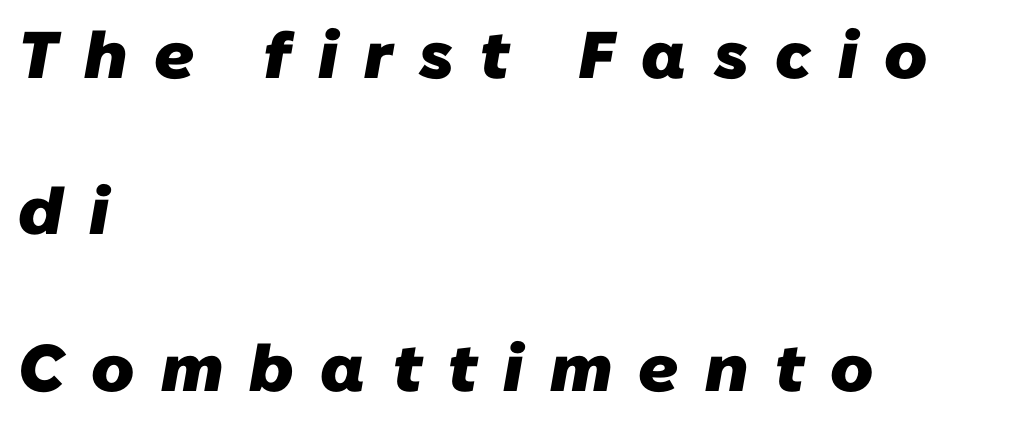
The image shows 66 px heavy sans-serif type; set left-aligned, loose line spacing (2.37x), unusually wide letter spacing (+0.4 em), not underlined; low stroke contrast and a medium x-height.
